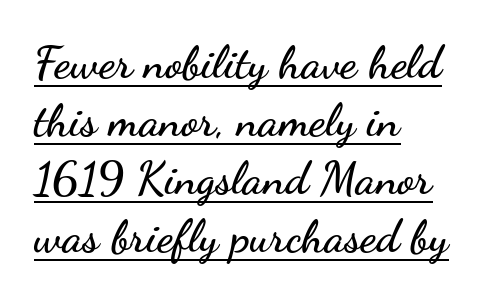
Q: Is the text italic (slanted)? A: Yes.
Q: Is the typeface a serif or a sans-serif typeface? A: Sans-serif.
Q: Is the text underlined? A: Yes.
Q: How is the paragraph aligned? A: Left-aligned.
Q: Is the spacing between letters normal or unusually wide? A: Normal.
Q: Is the spacing between lines tight, normal or loose? A: Normal.
Q: Width (condensed, normal, or wide)? A: Wide.
Q: Stroke contrast? A: Low.
Q: x-height? A: Small.
Q: Monospaced? A: No.
